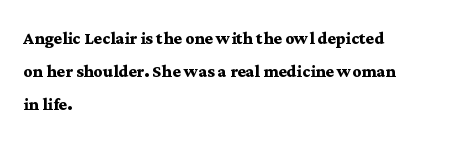
The image shows 22 px bold type, upright; set left-aligned, normal line spacing (1.49x), normal letter spacing, not underlined.
